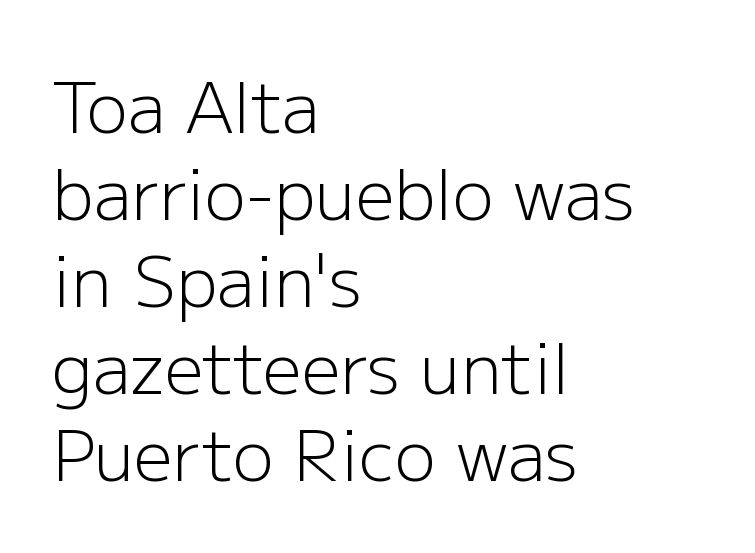
{"serif": "no", "italic": "no", "bold": "no", "weight": "light", "width": "normal", "stroke_contrast": "low", "x_height": "medium", "monospaced": "no", "underline": "no", "align": "left", "line_spacing": "normal", "line_spacing_ratio": 1.26, "letter_spacing": "normal", "letter_spacing_em": 0.0, "glyph_px": 69}
